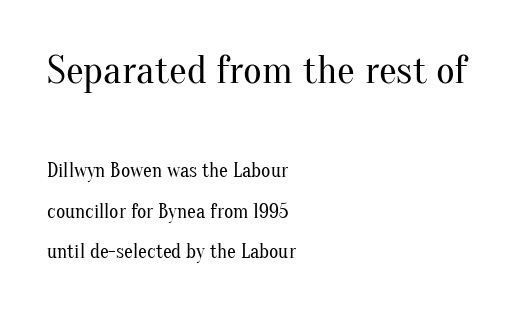
Q: Is the text bold? A: No.
Q: Is the text italic (slanted)? A: No, it is upright.
Q: Is the typeface a serif or a sans-serif typeface? A: Serif.
Q: Is the text underlined? A: No.
Q: How is the paragraph aligned? A: Left-aligned.
Q: Is the spacing between letters normal or unusually wide? A: Normal.
Q: Is the spacing between lines tight, normal or loose? A: Loose.
Q: Which block of text is set in a larger size, the first (top) or the second (bottom)? A: The first (top) one.
Q: Width (condensed, normal, or wide)? A: Normal.
Q: Stroke contrast? A: Medium.
Q: x-height? A: Small.
Q: Monospaced? A: No.
